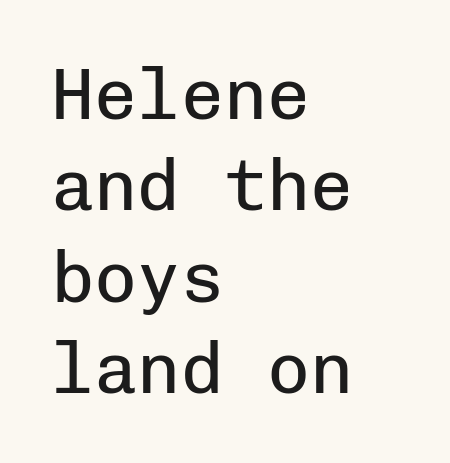
Q: Is the text bold? A: No.
Q: Is the text italic (slanted)? A: No, it is upright.
Q: Is the typeface a serif or a sans-serif typeface? A: Sans-serif.
Q: Is the text underlined? A: No.
Q: How is the paragraph aligned? A: Left-aligned.
Q: Is the spacing between letters normal or unusually wide? A: Normal.
Q: Is the spacing between lines tight, normal or loose? A: Normal.
Q: Width (condensed, normal, or wide)? A: Normal.
Q: Stroke contrast? A: Low.
Q: x-height? A: Medium.
Q: Monospaced? A: Yes.
